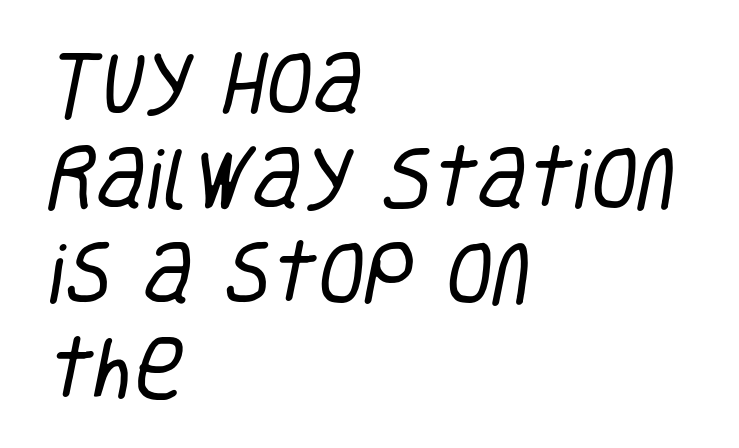
{"serif": "no", "bold": "no", "weight": "regular", "width": "condensed", "stroke_contrast": "low", "x_height": "large", "monospaced": "no", "underline": "no", "align": "left", "line_spacing": "normal", "line_spacing_ratio": 1.38, "letter_spacing": "normal", "letter_spacing_em": 0.0, "glyph_px": 69}
